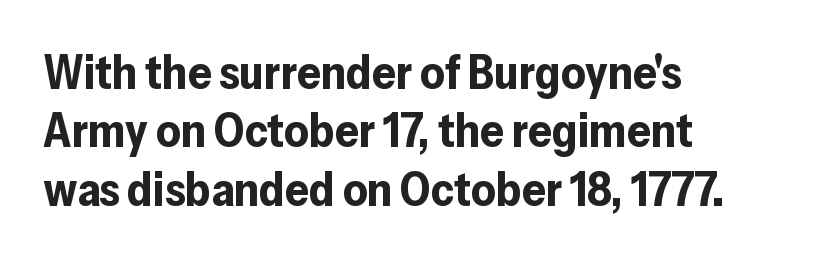
{"serif": "no", "italic": "no", "bold": "yes", "weight": "bold", "width": "normal", "stroke_contrast": "low", "x_height": "medium", "monospaced": "no", "underline": "no", "align": "left", "line_spacing_ratio": 1.24, "letter_spacing": "normal", "letter_spacing_em": 0.0, "glyph_px": 47}
